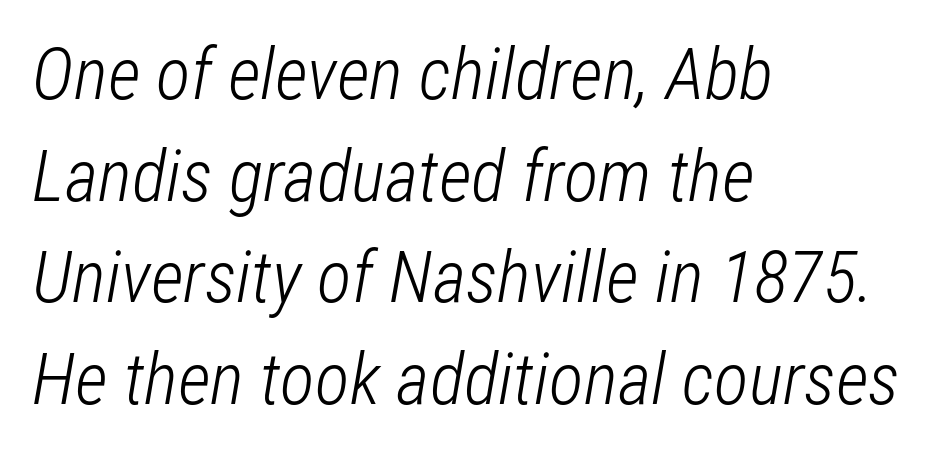
{"italic": "yes", "lean": "right", "slant_degrees": 12, "bold": "no", "weight": "light", "width": "condensed", "stroke_contrast": "low", "x_height": "medium", "monospaced": "no", "underline": "no", "align": "left", "line_spacing": "normal", "line_spacing_ratio": 1.41, "letter_spacing": "normal", "letter_spacing_em": 0.0, "glyph_px": 72}
